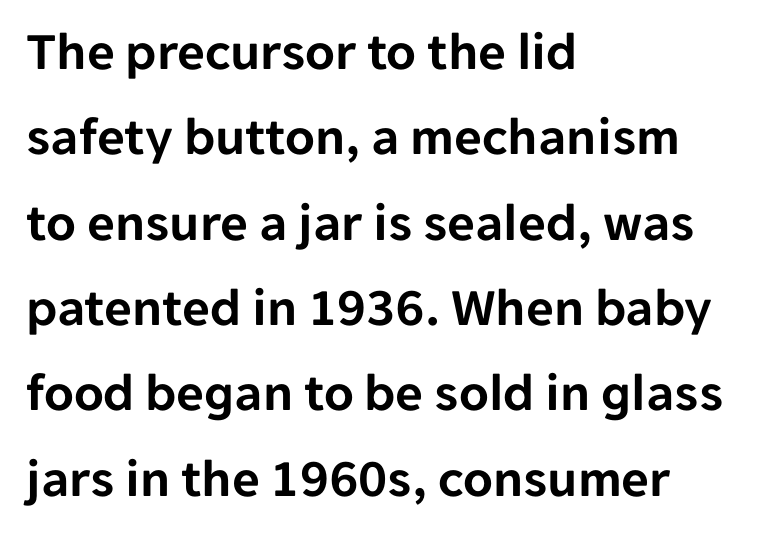
Normally led — the rows are evenly, conventionally spaced. The foot of each line stays bare and open. Looks like regular typesetting: each glyph gets only the width it needs. The specimen reads as upright at a glance.
